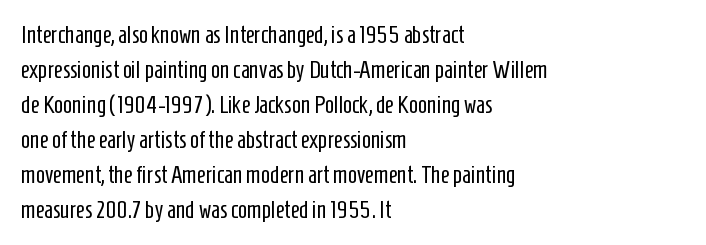
No word sits above an underline. This is the regular roman posture of the typeface. The lines in this sample share a left origin and differ only in where they stop. Successive baselines arrive at the customary interval.
